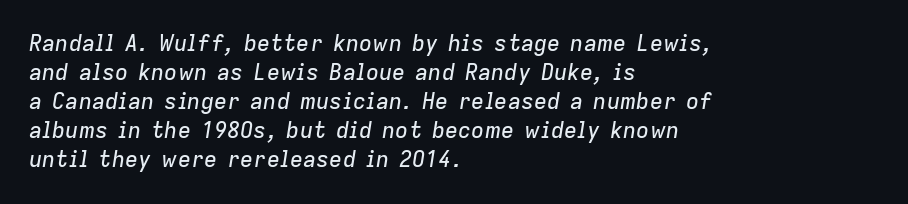
Q: Is the text italic (slanted)? A: Yes, it leans right by about 9 degrees.
Q: Is the text underlined? A: No.
Q: How is the paragraph aligned? A: Left-aligned.
Q: Is the spacing between letters normal or unusually wide? A: Normal.
Q: Is the spacing between lines tight, normal or loose? A: Normal.
